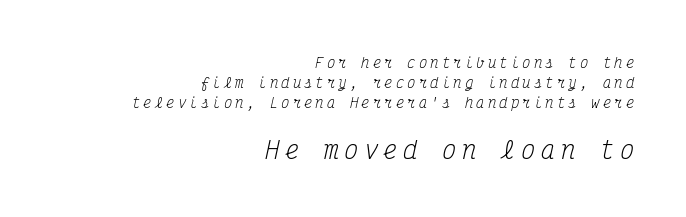
The image shows 24 px text type, italic (leaning right); set right-aligned, normal line spacing (1.44x), unusually wide letter spacing (+0.22 em), not underlined; the second (bottom) block is 1.71x larger.
